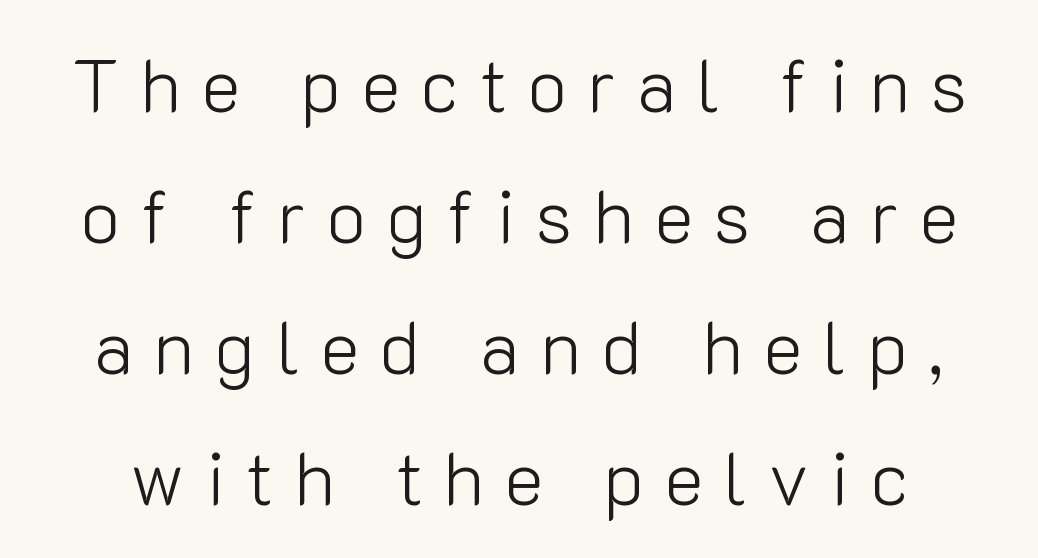
The letters stand upright; this is a roman face. A typesetter would call this heavily tracked-out type. The strokes carry an ordinary text weight at most. The words here are not underlined. You can tell from the bare stems that sans-serif type was used.
